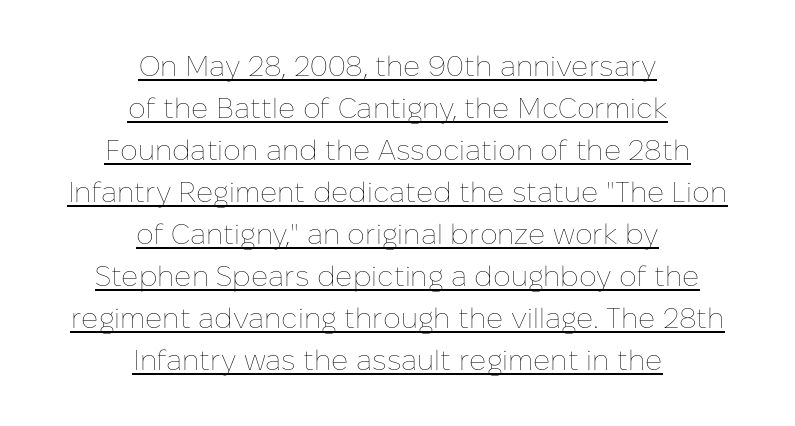
{"italic": "no", "bold": "no", "weight": "thin", "width": "normal", "stroke_contrast": "low", "x_height": "medium", "monospaced": "no", "underline": "yes", "align": "center", "line_spacing": "normal", "line_spacing_ratio": 1.5, "letter_spacing": "normal", "letter_spacing_em": 0.0, "glyph_px": 28}
